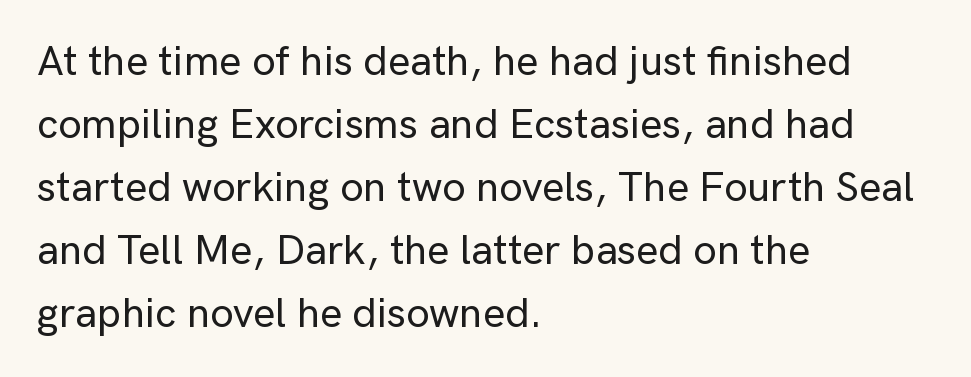
The image shows 42 px sans-serif type, upright; set left-aligned, normal line spacing (1.5x), normal letter spacing, not underlined; low stroke contrast and a medium x-height.
